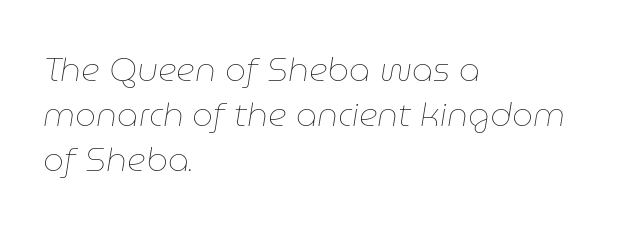
The image shows 33 px thin type, italic (leaning right); set left-aligned, normal line spacing (1.36x), normal letter spacing, not underlined; low stroke contrast and a medium x-height.
